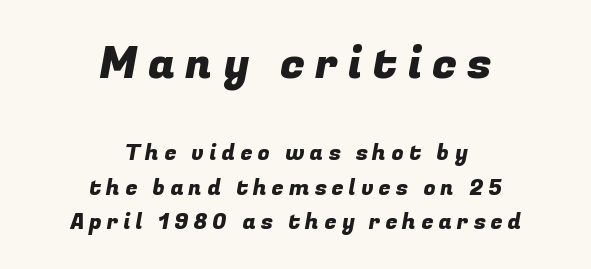
Spacing between characters has been opened up far beyond the box default. What's the leading like? Ordinary, nothing unusual. These lines are composed in type without serifs. Large over small — that's the arrangement of the two blocks here. This rendering features lettering with no underline.
